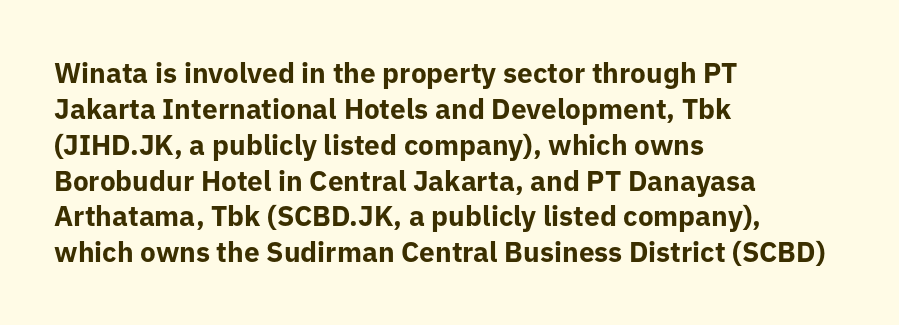
{"serif": "no", "italic": "no", "bold": "yes", "weight": "bold", "width": "normal", "stroke_contrast": "low", "x_height": "medium", "monospaced": "no", "underline": "no", "align": "left", "line_spacing": "normal", "line_spacing_ratio": 1.28, "letter_spacing": "normal", "letter_spacing_em": 0.0, "glyph_px": 28}
